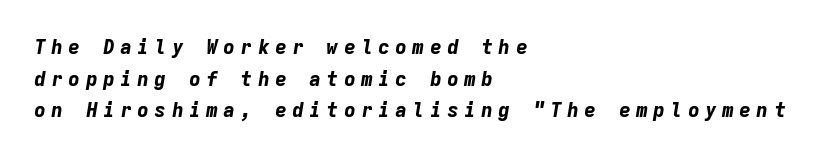
Emphasis by weight is at full strength: bold. Layout note: lines flush left. How would I describe the line gaps? Plain and ordinary. Italic? Definitely — the glyphs are oblique.
